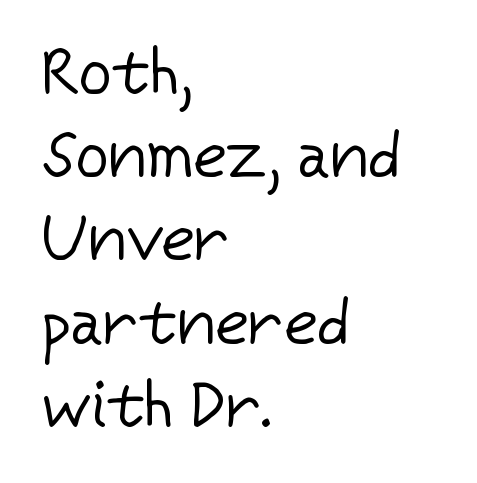
The image shows 65 px regular-weight sans-serif type, upright; set left-aligned, normal line spacing (1.28x), normal letter spacing, not underlined; low stroke contrast and a medium x-height.
